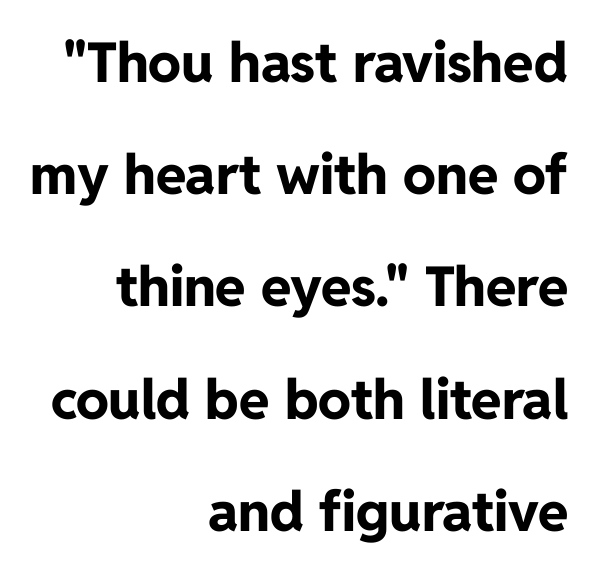
The image shows 55 px bold sans-serif type, upright; set right-aligned, loose line spacing (2.04x), normal letter spacing, not underlined; low stroke contrast and a medium x-height.
